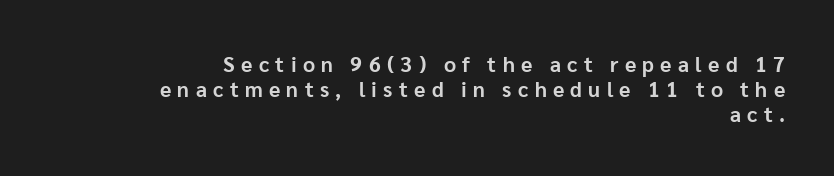
Short and long lines alike share a common ending point at right. The space beneath each line is pristine and unruled. Italic? Not at all — the glyphs are vertical. Tracking value appears strongly positive — letters spread wide. Strong, thick strokes mark this as bold type.
